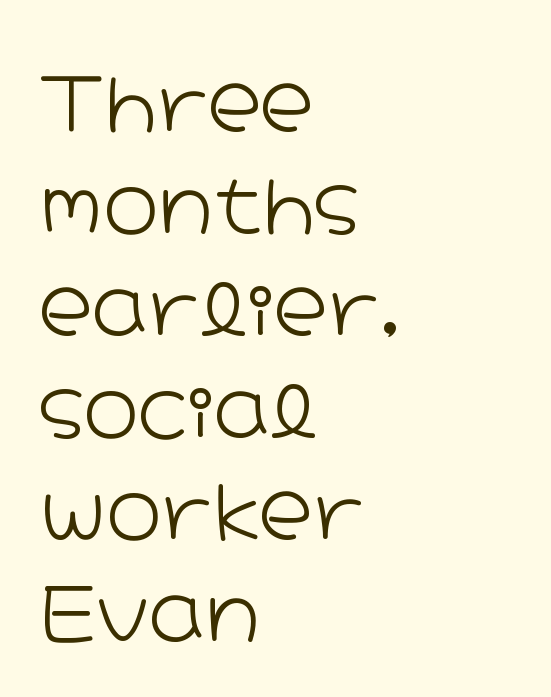
{"serif": "no", "italic": "no", "bold": "no", "weight": "light", "width": "wide", "stroke_contrast": "low", "x_height": "medium", "monospaced": "no", "underline": "no", "align": "left", "line_spacing": "normal", "line_spacing_ratio": 1.36, "letter_spacing": "normal", "letter_spacing_em": 0.0, "glyph_px": 75}
